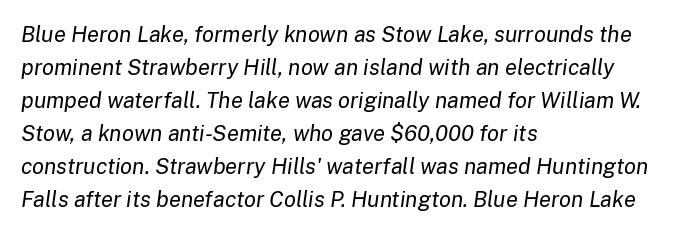
This rendering features lettering with no underline. The vertical gap from one line to the next is medium. These lines are set flush left with a ragged right edge. Default kerning and tracking; the words read as compact shapes. These lines were composed using italics. On a weight scale, this lands at 450 or below.
